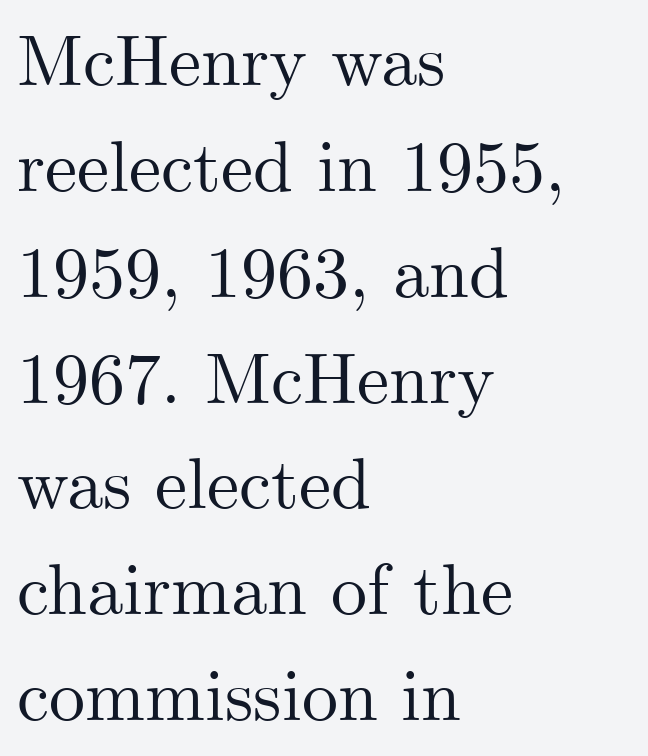
{"serif": "yes", "italic": "no", "width": "normal", "stroke_contrast": "medium", "x_height": "small", "monospaced": "no", "underline": "no", "align": "left", "line_spacing": "normal", "line_spacing_ratio": 1.47, "letter_spacing": "normal", "letter_spacing_em": 0.0, "glyph_px": 72}
